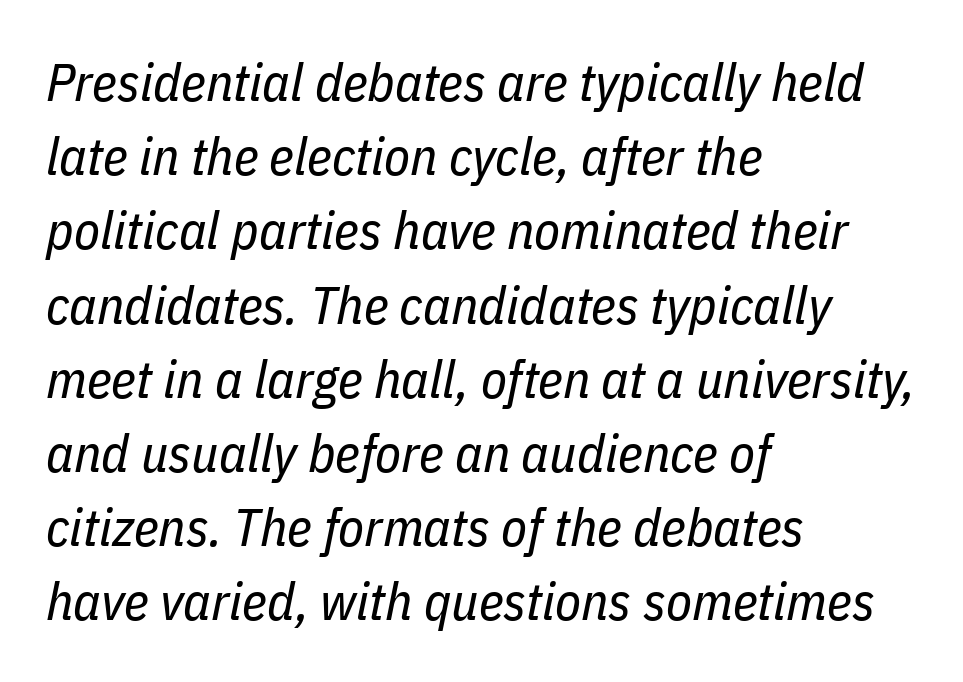
The type is set solid horizontally, with unmodified tracking. Is the block centered? No — it sits flush against the left margin. The rendering applies a slant to the glyphs. The letters advance in unequal steps, a hallmark of proportional type.
